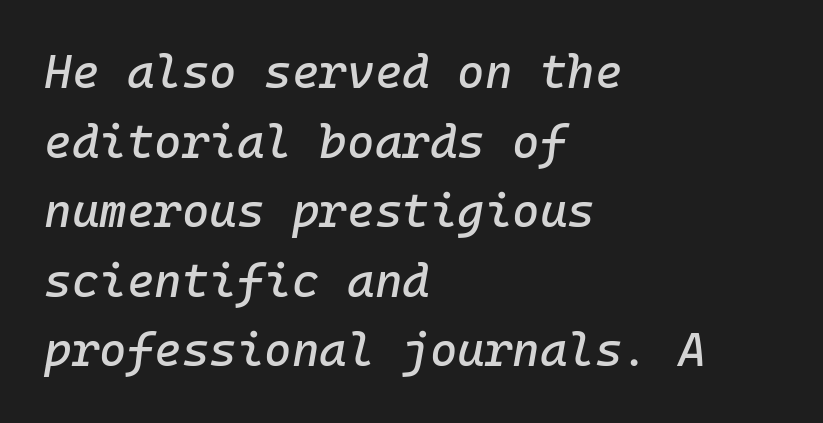
The image shows 47 px text type, italic (leaning right), monospaced; set left-aligned, normal line spacing (1.48x), normal letter spacing, not underlined; low stroke contrast and a medium x-height.
